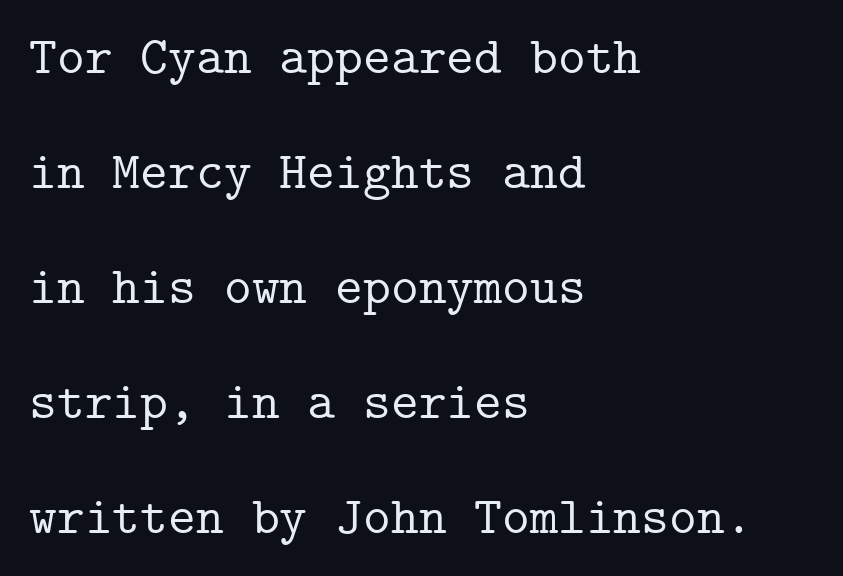
The image shows 53 px serif type, upright, monospaced; set left-aligned, loose line spacing (2.17x), normal letter spacing, not underlined; low stroke contrast and a medium x-height.
